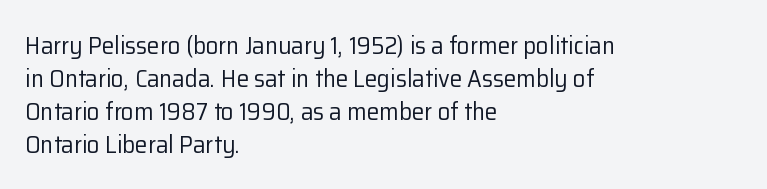
Q: Is the text bold? A: No.
Q: Is the text italic (slanted)? A: No, it is upright.
Q: Is the text underlined? A: No.
Q: How is the paragraph aligned? A: Left-aligned.
Q: Is the spacing between letters normal or unusually wide? A: Normal.
Q: Is the spacing between lines tight, normal or loose? A: Normal.
